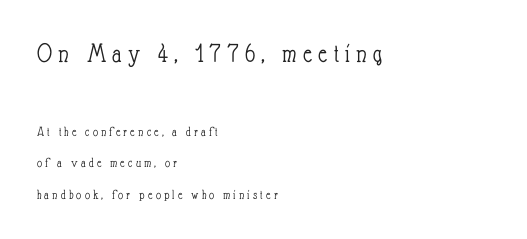
The image shows 28 px light, condensed type, upright; set left-aligned, loose line spacing (2.26x), unusually wide letter spacing (+0.22 em), not underlined; the first (top) block is 2.0x larger; low stroke contrast and a small x-height.
